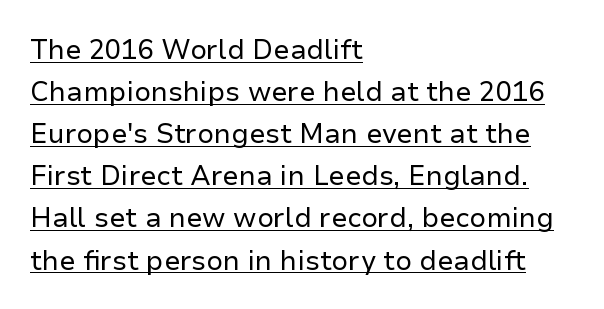
Q: Is the text bold? A: No.
Q: Is the text italic (slanted)? A: No, it is upright.
Q: Is the text underlined? A: Yes.
Q: How is the paragraph aligned? A: Left-aligned.
Q: Is the spacing between letters normal or unusually wide? A: Normal.
Q: Is the spacing between lines tight, normal or loose? A: Normal.
